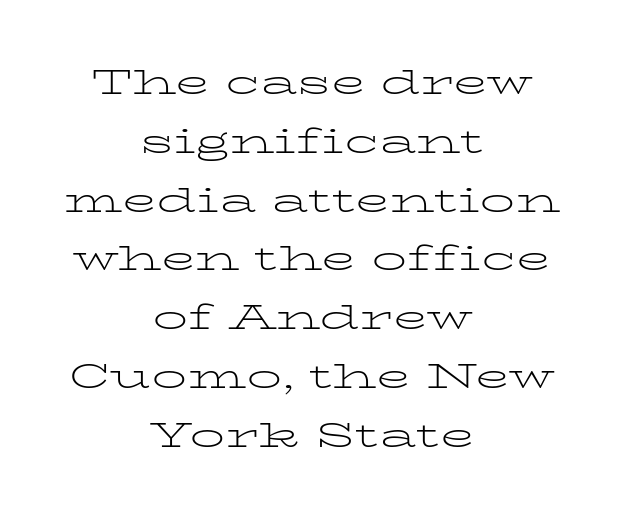
The image shows 35 px light, wide serif type, upright; set centered, normal line spacing (1.68x), normal letter spacing, not underlined; low stroke contrast and a medium x-height.
